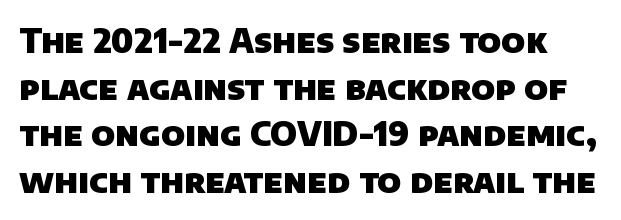
The image shows 33 px heavy sans-serif type; set normal line spacing (1.41x), normal letter spacing, not underlined; low stroke contrast and a large x-height.
